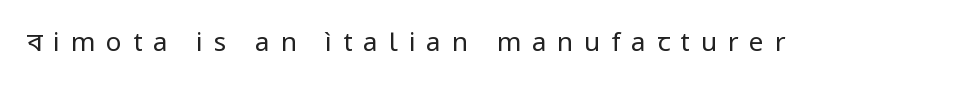
Q: Is the text bold? A: No.
Q: Is the text italic (slanted)? A: No, it is upright.
Q: Is the text underlined? A: No.
Q: Is the spacing between letters normal or unusually wide? A: Unusually wide.
